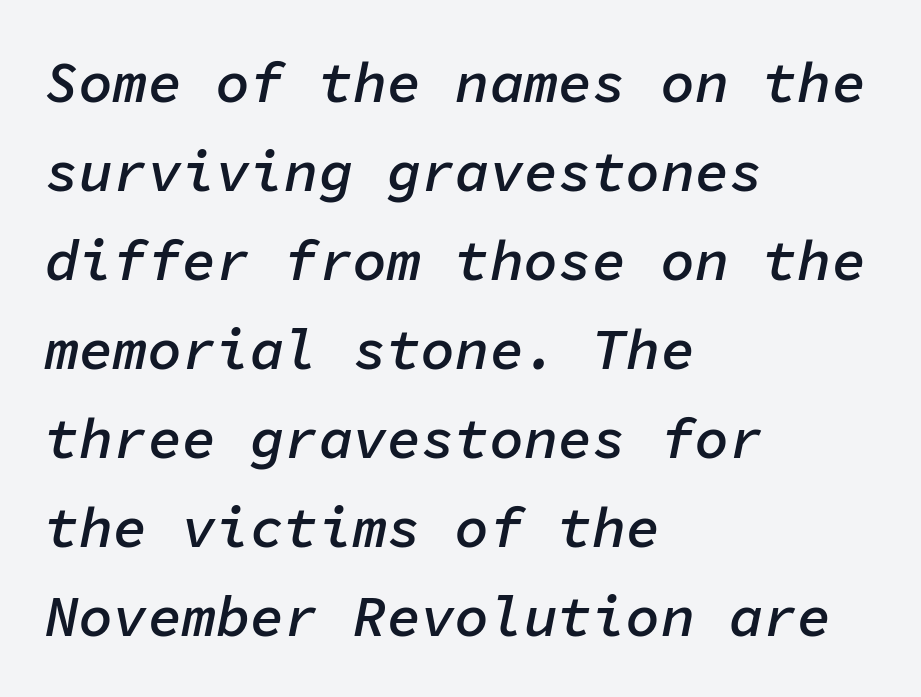
{"italic": "yes", "lean": "right", "slant_degrees": 11, "bold": "semi", "weight": "semibold", "width": "normal", "stroke_contrast": "low", "x_height": "medium", "monospaced": "yes", "underline": "no", "align": "left", "line_spacing": "normal", "line_spacing_ratio": 1.56, "letter_spacing": "normal", "letter_spacing_em": 0.0, "glyph_px": 57}
